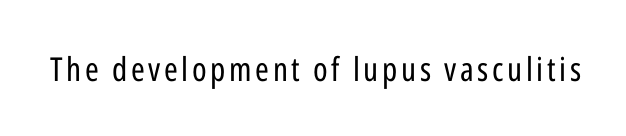
Q: Is the text bold? A: No.
Q: Is the text italic (slanted)? A: No, it is upright.
Q: Is the typeface a serif or a sans-serif typeface? A: Sans-serif.
Q: Is the text underlined? A: No.
Q: Width (condensed, normal, or wide)? A: Condensed.
Q: Stroke contrast? A: Low.
Q: x-height? A: Medium.
Q: Monospaced? A: No.
